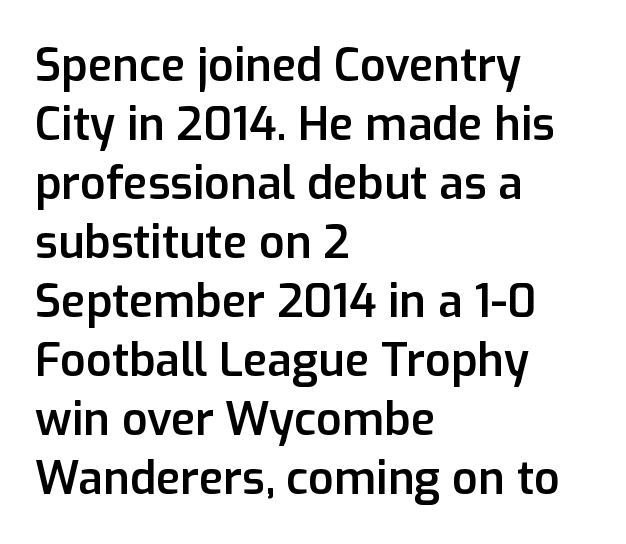
The image shows 45 px semibold sans-serif type, upright; set left-aligned, normal line spacing (1.31x), normal letter spacing, not underlined; low stroke contrast and a medium x-height.
